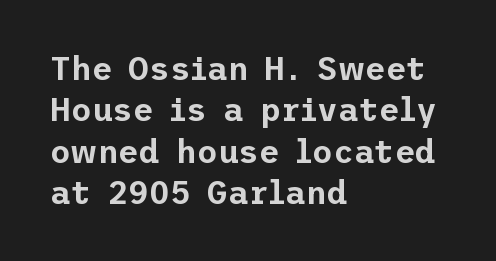
Q: Is the text italic (slanted)? A: No, it is upright.
Q: Is the typeface a serif or a sans-serif typeface? A: Sans-serif.
Q: Is the text underlined? A: No.
Q: How is the paragraph aligned? A: Left-aligned.
Q: Is the spacing between letters normal or unusually wide? A: Normal.
Q: Is the spacing between lines tight, normal or loose? A: Normal.
Q: Width (condensed, normal, or wide)? A: Normal.
Q: Stroke contrast? A: Low.
Q: x-height? A: Medium.
